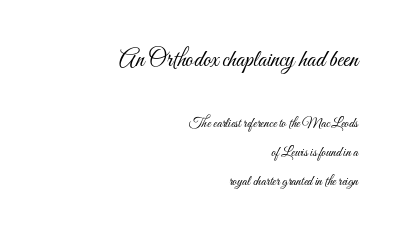
The image shows 24 px text type; set right-aligned, loose line spacing (2.1x), normal letter spacing, not underlined; the first (top) block is 1.71x larger.
